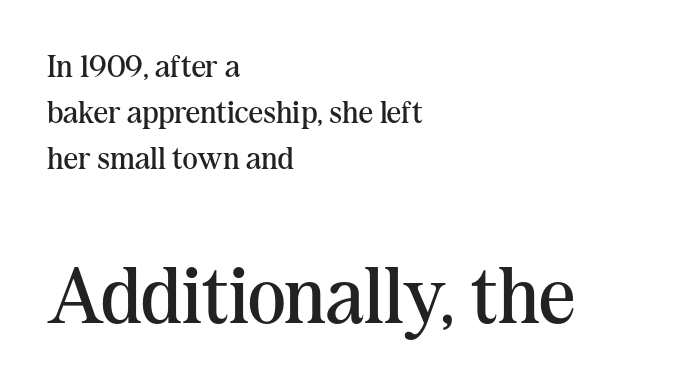
The image shows 80 px regular-weight serif type, upright; set left-aligned, normal line spacing (1.43x), normal letter spacing, not underlined; the second (bottom) block is 2.5x larger; medium stroke contrast and a medium x-height.
